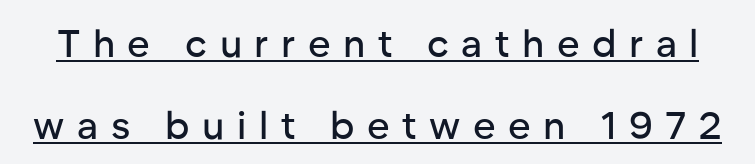
Q: Is the text italic (slanted)? A: No, it is upright.
Q: Is the typeface a serif or a sans-serif typeface? A: Sans-serif.
Q: Is the text underlined? A: Yes.
Q: Is the spacing between letters normal or unusually wide? A: Unusually wide.
Q: Is the spacing between lines tight, normal or loose? A: Loose.
Q: Width (condensed, normal, or wide)? A: Normal.
Q: Stroke contrast? A: Low.
Q: x-height? A: Medium.
Q: Monospaced? A: No.
